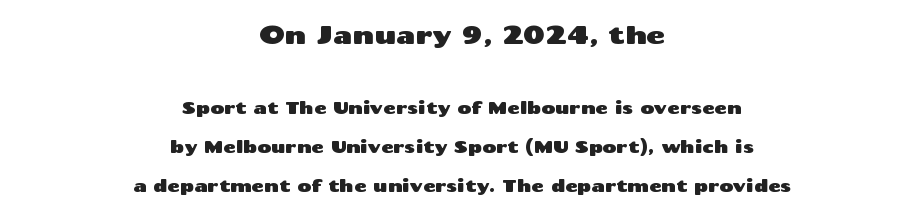
{"italic": "no", "underline": "no", "align": "center", "line_spacing": "loose", "line_spacing_ratio": 2.31, "letter_spacing": "normal", "letter_spacing_em": 0.0, "larger_block": "first", "size_ratio": 1.47, "glyph_px": 25}
